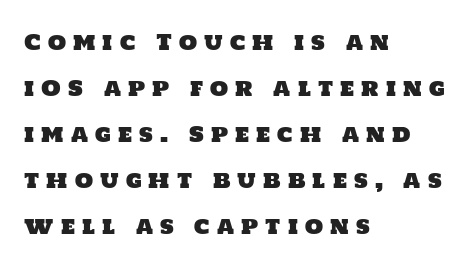
{"underline": "no", "align": "left", "line_spacing": "loose", "line_spacing_ratio": 2.19, "letter_spacing": "wide", "letter_spacing_em": 0.34, "glyph_px": 21}
